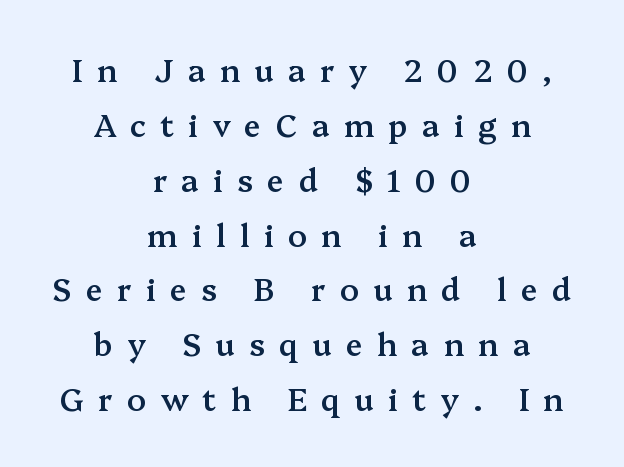
Q: Is the text bold? A: Semi-bold.
Q: Is the text italic (slanted)? A: No, it is upright.
Q: Is the typeface a serif or a sans-serif typeface? A: Serif.
Q: Is the text underlined? A: No.
Q: How is the paragraph aligned? A: Centered.
Q: Is the spacing between letters normal or unusually wide? A: Unusually wide.
Q: Width (condensed, normal, or wide)? A: Normal.
Q: Stroke contrast? A: Medium.
Q: x-height? A: Medium.
Q: Monospaced? A: No.
